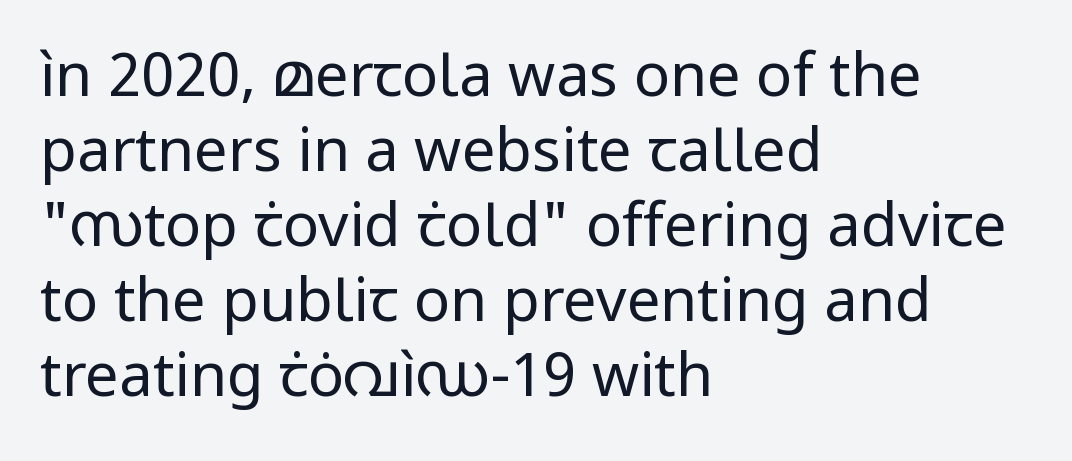
{"serif": "no", "italic": "no", "bold": "no", "weight": "regular", "width": "normal", "stroke_contrast": "low", "x_height": "medium", "monospaced": "no", "underline": "no", "align": "left", "line_spacing": "normal", "line_spacing_ratio": 1.25, "letter_spacing": "normal", "letter_spacing_em": 0.0, "glyph_px": 60}
